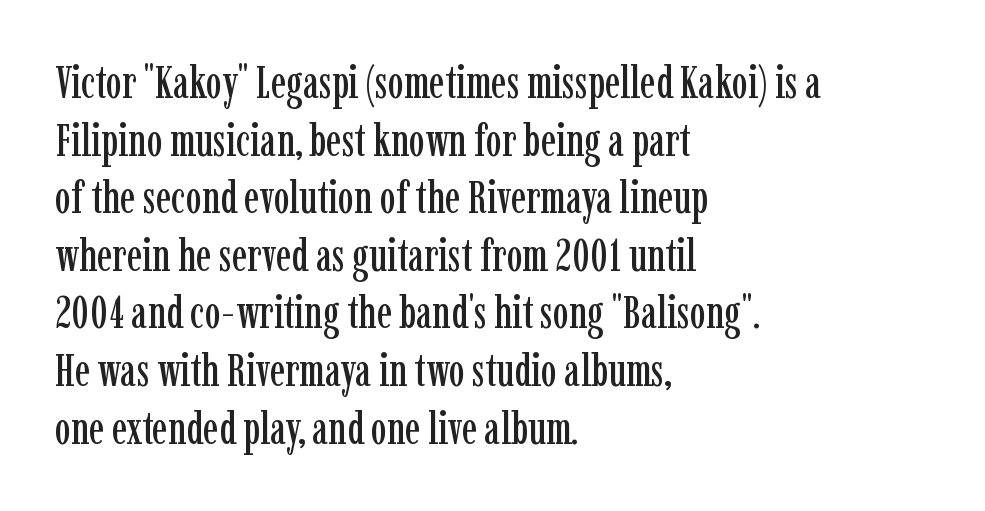
Q: Is the text italic (slanted)? A: No, it is upright.
Q: Is the typeface a serif or a sans-serif typeface? A: Serif.
Q: Is the text underlined? A: No.
Q: How is the paragraph aligned? A: Left-aligned.
Q: Is the spacing between letters normal or unusually wide? A: Normal.
Q: Is the spacing between lines tight, normal or loose? A: Normal.
Q: Width (condensed, normal, or wide)? A: Condensed.
Q: Stroke contrast? A: Low.
Q: x-height? A: Medium.
Q: Monospaced? A: No.
